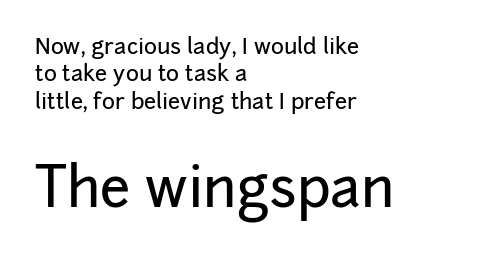
Are there feet on the stems? There aren't — it's a sans. The passage shown is not underscored anywhere. Top chunk: small. Bottom chunk: large. The passage shown stacks its lines at a standard gap.
